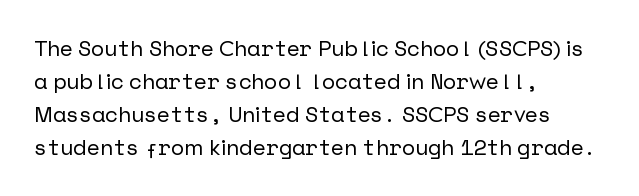
{"italic": "no", "underline": "no", "align": "left", "line_spacing": "normal", "line_spacing_ratio": 1.5, "letter_spacing": "normal", "letter_spacing_em": 0.0, "glyph_px": 22}
